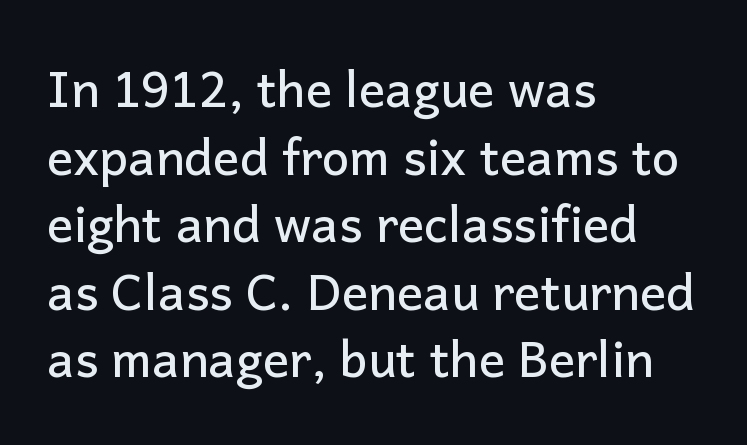
{"serif": "no", "italic": "no", "width": "normal", "stroke_contrast": "low", "x_height": "medium", "monospaced": "no", "underline": "no", "align": "left", "line_spacing": "normal", "line_spacing_ratio": 1.38, "letter_spacing": "normal", "letter_spacing_em": 0.0, "glyph_px": 49}
